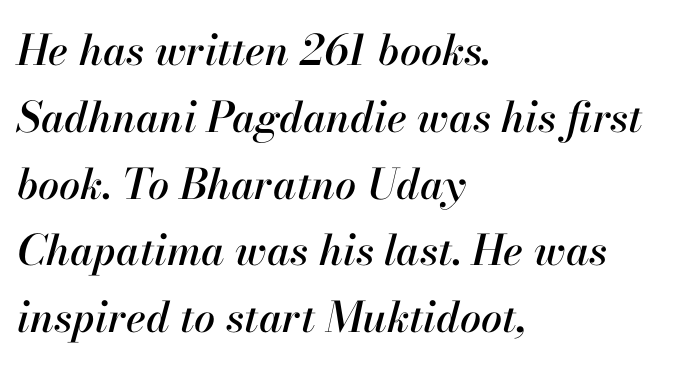
The lettering tilts uniformly, giving the passage an italic look. Spacing verdict: proportional, widths tailored to each character. Is the letter spacing exaggerated? No — it looks like the ordinary default. This sample keeps an unexceptional amount of space between lines. The typesetter chose a ragged-right arrangement here.
